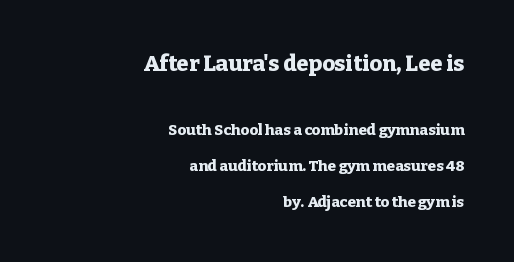
Q: Is the text bold? A: Yes.
Q: Is the text italic (slanted)? A: No, it is upright.
Q: Is the text underlined? A: No.
Q: How is the paragraph aligned? A: Right-aligned.
Q: Is the spacing between letters normal or unusually wide? A: Normal.
Q: Is the spacing between lines tight, normal or loose? A: Loose.
Q: Which block of text is set in a larger size, the first (top) or the second (bottom)? A: The first (top) one.
